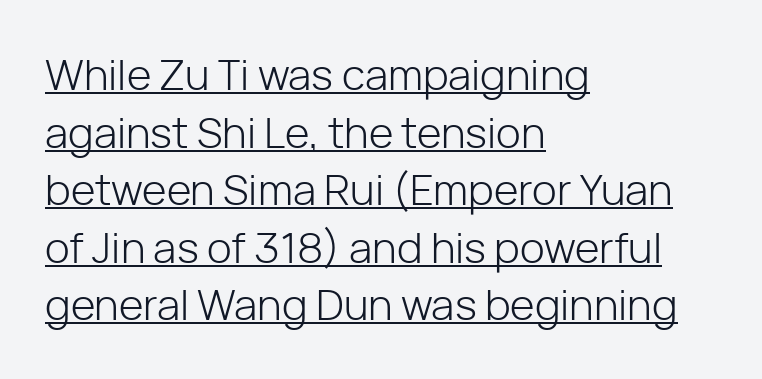
{"serif": "no", "italic": "no", "bold": "no", "weight": "light", "width": "normal", "stroke_contrast": "low", "x_height": "medium", "monospaced": "no", "underline": "yes", "align": "left", "line_spacing": "normal", "line_spacing_ratio": 1.37, "letter_spacing": "normal", "letter_spacing_em": 0.0, "glyph_px": 42}
